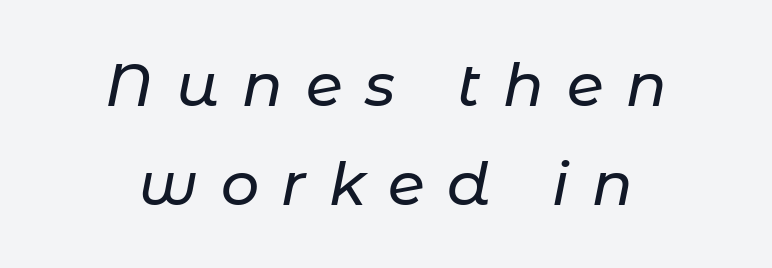
Q: Is the text italic (slanted)? A: Yes, it leans right by about 11 degrees.
Q: Is the text underlined? A: No.
Q: How is the paragraph aligned? A: Centered.
Q: Is the spacing between letters normal or unusually wide? A: Unusually wide.
Q: Is the spacing between lines tight, normal or loose? A: Normal.
Q: Width (condensed, normal, or wide)? A: Normal.
Q: Stroke contrast? A: Low.
Q: x-height? A: Medium.
Q: Monospaced? A: No.
